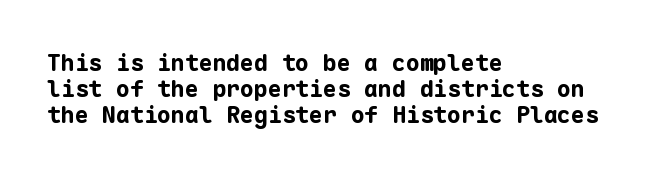
The image shows 23 px bold type, upright; set left-aligned, tight line spacing (1.13x), normal letter spacing, not underlined.
